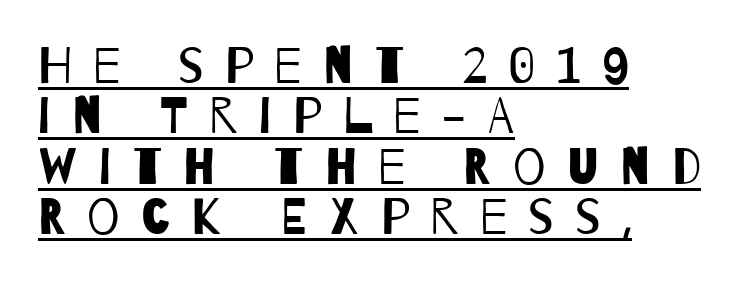
{"serif": "no", "bold": "no", "weight": "regular", "width": "condensed", "stroke_contrast": "low", "x_height": "large", "monospaced": "no", "underline": "yes", "align": "left", "line_spacing": "tight", "line_spacing_ratio": 0.99, "letter_spacing": "wide", "letter_spacing_em": 0.42, "glyph_px": 51}
